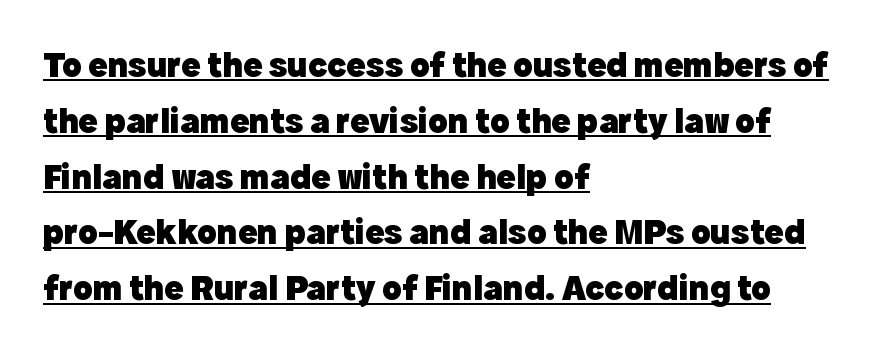
The image shows 36 px heavy sans-serif type, upright; set left-aligned, normal line spacing (1.55x), normal letter spacing, underlined; a medium x-height.
